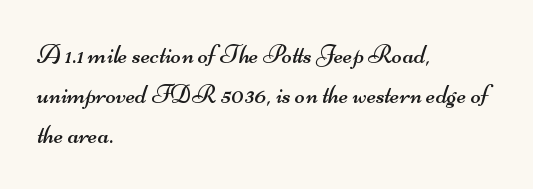
{"bold": "no", "underline": "no", "align": "left", "line_spacing": "normal", "line_spacing_ratio": 1.49, "letter_spacing": "normal", "letter_spacing_em": 0.0, "glyph_px": 27}
